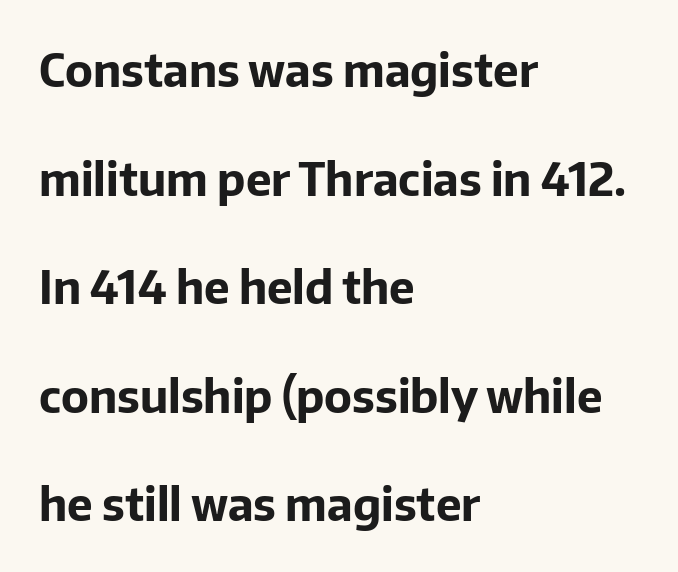
The image shows 46 px bold sans-serif type, upright; set left-aligned, loose line spacing (2.36x), normal letter spacing, not underlined; low stroke contrast and a medium x-height.
